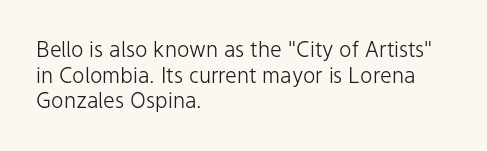
Q: Is the text bold? A: No.
Q: Is the text italic (slanted)? A: No, it is upright.
Q: Is the text underlined? A: No.
Q: How is the paragraph aligned? A: Left-aligned.
Q: Is the spacing between letters normal or unusually wide? A: Normal.
